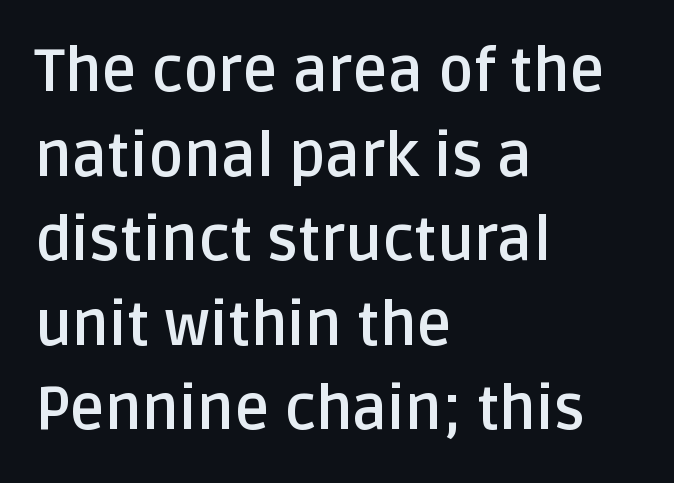
The image shows 60 px semibold sans-serif type, upright; set left-aligned, normal line spacing (1.41x), normal letter spacing, not underlined; low stroke contrast and a large x-height.
